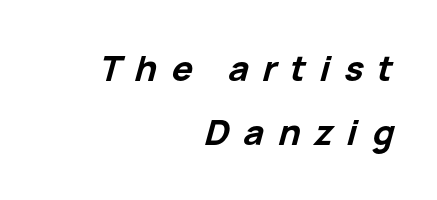
The image shows 35 px bold type, italic (leaning right); set right-aligned, line spacing 1.83x, unusually wide letter spacing (+0.4 em), not underlined; low stroke contrast and a medium x-height.
